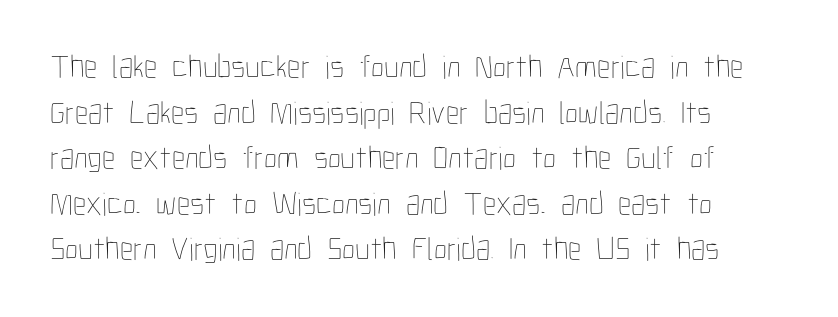
The baseline area is clear. These lines stack with their left ends in a neat column. Heft: none added — not bold. Nope, not italic — everything's standing straight. The face used here is proportionally spaced, like ordinary book or web type. Spacing between characters is what you'd get straight out of the box.
